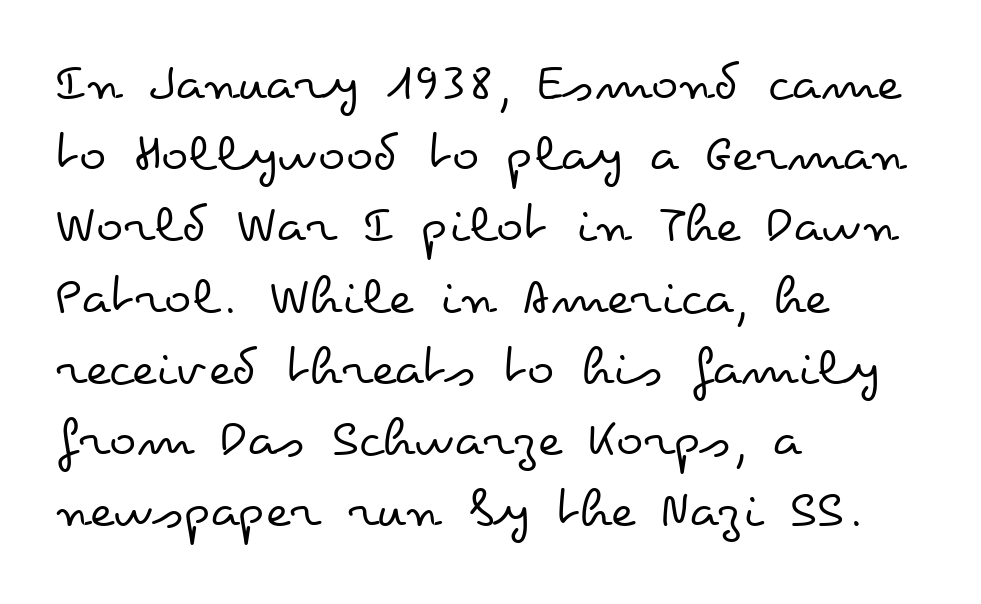
The image shows 57 px regular-weight, wide type, upright; set left-aligned, normal line spacing (1.25x), normal letter spacing, not underlined; low stroke contrast and a small x-height.
